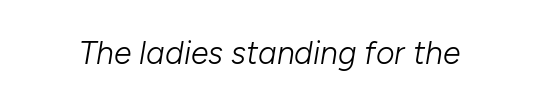
Does the lettering tilt? It does — this is italic. Descenders hang freely into open space. Each stroke keeps to a modest, everyday thickness or less. Look at the tracking — it's just the regular setting, nothing added.
